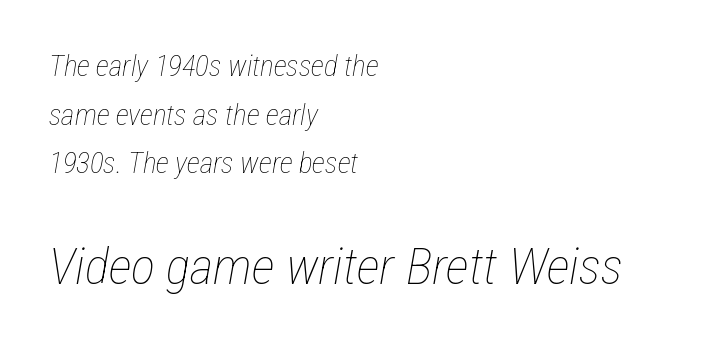
{"italic": "yes", "lean": "right", "slant_degrees": 12, "bold": "no", "weight": "thin", "width": "condensed", "stroke_contrast": "low", "x_height": "medium", "monospaced": "no", "underline": "no", "align": "left", "line_spacing": "normal", "line_spacing_ratio": 1.68, "letter_spacing": "normal", "letter_spacing_em": 0.0, "larger_block": "second", "size_ratio": 1.76, "glyph_px": 51}
